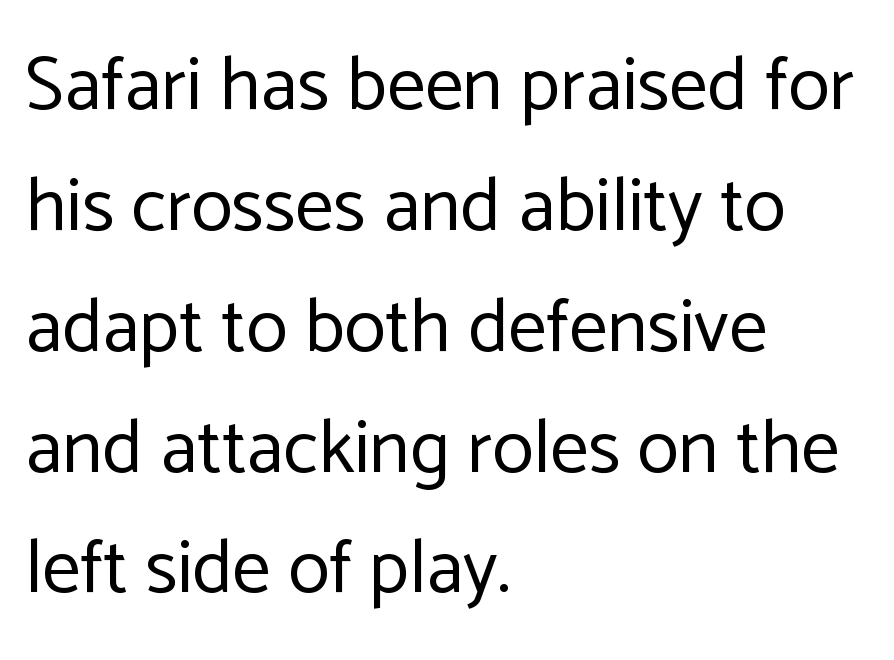
{"serif": "no", "italic": "no", "bold": "no", "weight": "regular", "width": "normal", "stroke_contrast": "low", "x_height": "medium", "monospaced": "no", "underline": "no", "align": "left", "line_spacing": "normal", "line_spacing_ratio": 1.59, "letter_spacing": "normal", "letter_spacing_em": 0.0, "glyph_px": 76}
